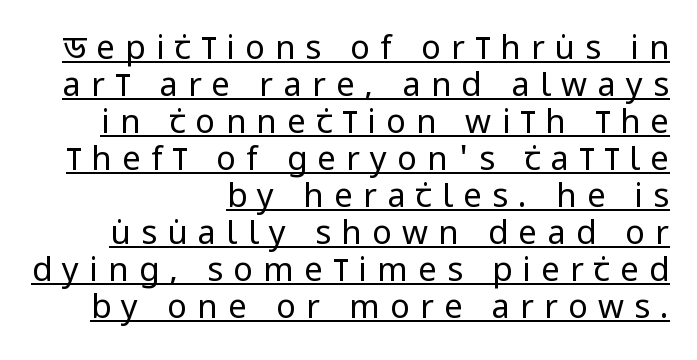
{"serif": "no", "italic": "no", "bold": "no", "weight": "regular", "width": "condensed", "stroke_contrast": "low", "x_height": "large", "monospaced": "no", "underline": "yes", "align": "right", "line_spacing": "tight", "line_spacing_ratio": 1.12, "letter_spacing": "wide", "letter_spacing_em": 0.31, "glyph_px": 33}
